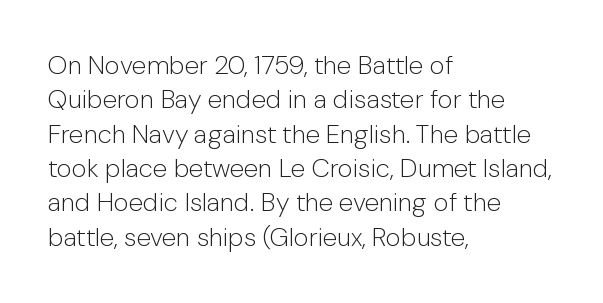
Leftover space on each line is placed entirely after the last word. Notice how the stems are strictly vertical — no italics here. The rendering uses a moderate line-height, typical for paragraphs. Underlining? Definitely not there. A light-to-regular cut is what we see here.
